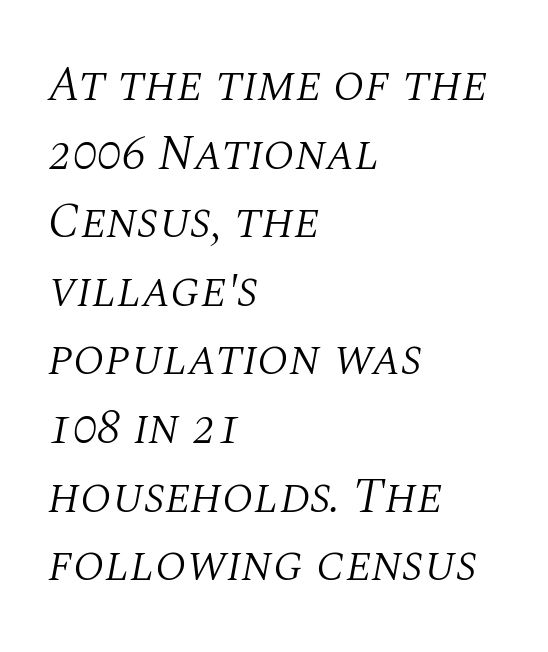
This is serif lettering, the kind often seen in printed books. The characters are drawn with everyday or finer stroke widths. Line beginnings align vertically; line endings do not. You could not count columns in this text — the font is proportionally spaced. Successive baselines arrive at the customary interval.
